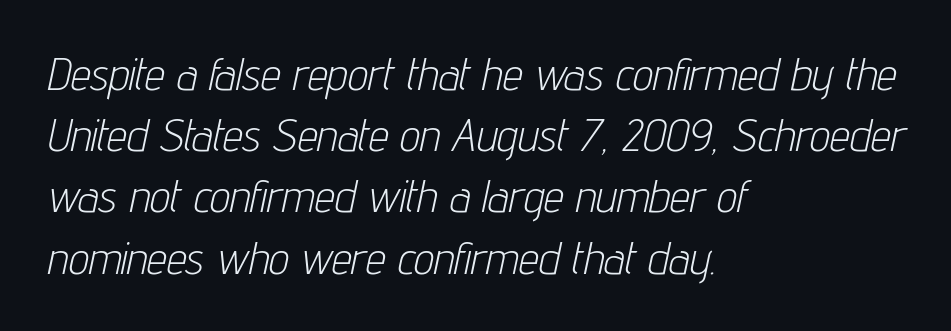
{"italic": "yes", "lean": "right", "slant_degrees": 12, "bold": "no", "weight": "light", "width": "condensed", "stroke_contrast": "low", "x_height": "medium", "monospaced": "no", "underline": "no", "align": "left", "line_spacing": "normal", "line_spacing_ratio": 1.36, "letter_spacing": "normal", "letter_spacing_em": 0.0, "glyph_px": 45}
